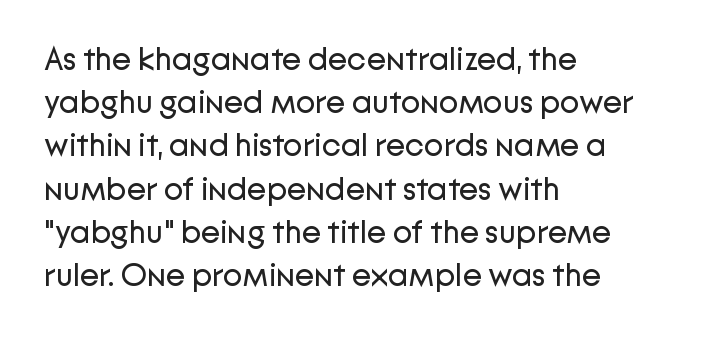
{"serif": "no", "italic": "no", "bold": "no", "weight": "regular", "width": "normal", "stroke_contrast": "low", "x_height": "medium", "monospaced": "no", "underline": "no", "align": "left", "line_spacing": "normal", "line_spacing_ratio": 1.35, "letter_spacing": "normal", "letter_spacing_em": 0.0, "glyph_px": 32}
